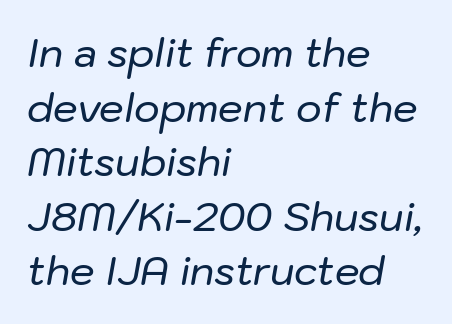
The image shows 39 px text type, italic (leaning right); set left-aligned, normal line spacing (1.4x), normal letter spacing, not underlined; low stroke contrast and a medium x-height.
